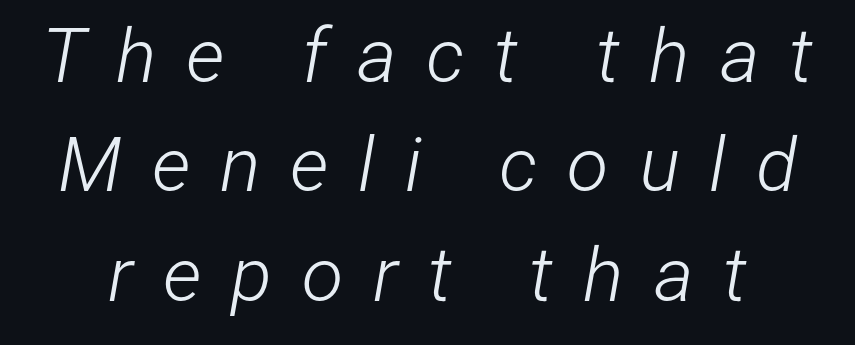
The image shows 76 px light, condensed type, italic (leaning right); set normal line spacing (1.44x), unusually wide letter spacing (+0.39 em), not underlined; low stroke contrast and a medium x-height.
